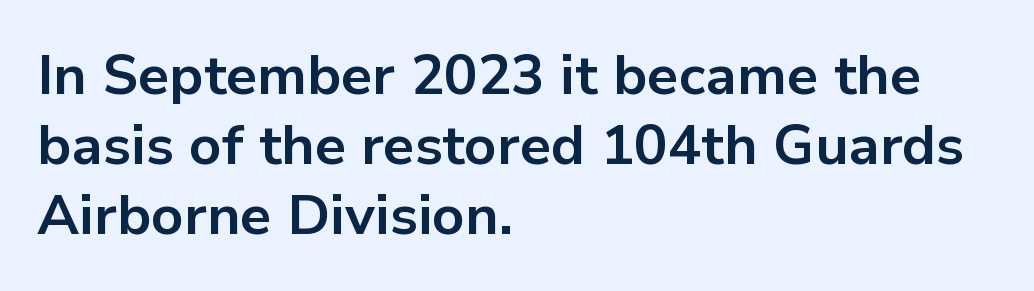
Q: Is the text bold? A: Yes.
Q: Is the text italic (slanted)? A: No, it is upright.
Q: Is the typeface a serif or a sans-serif typeface? A: Sans-serif.
Q: Is the text underlined? A: No.
Q: How is the paragraph aligned? A: Left-aligned.
Q: Is the spacing between letters normal or unusually wide? A: Normal.
Q: Is the spacing between lines tight, normal or loose? A: Normal.
Q: Width (condensed, normal, or wide)? A: Normal.
Q: Stroke contrast? A: Low.
Q: x-height? A: Medium.
Q: Monospaced? A: No.
